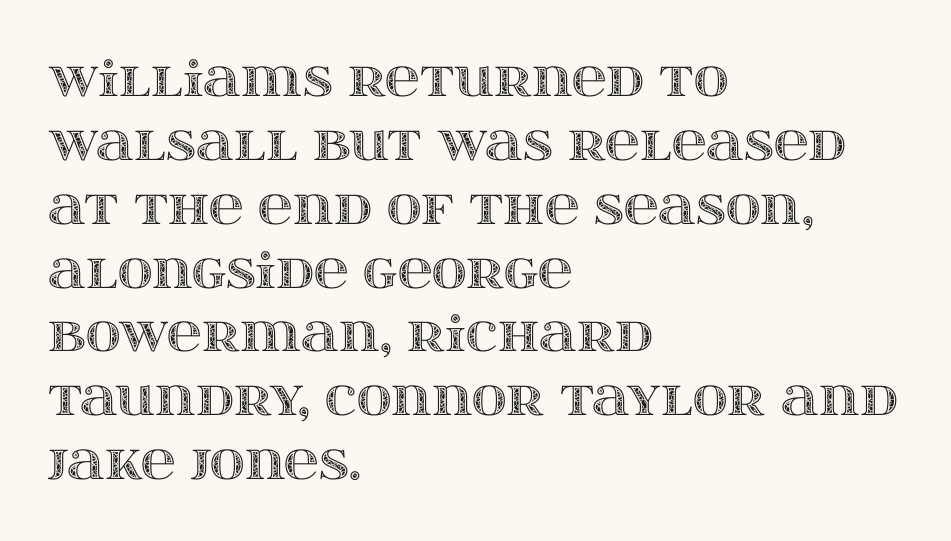
Q: Is the text italic (slanted)? A: No, it is upright.
Q: Is the text underlined? A: No.
Q: How is the paragraph aligned? A: Left-aligned.
Q: Is the spacing between letters normal or unusually wide? A: Normal.
Q: Is the spacing between lines tight, normal or loose? A: Normal.
Q: Width (condensed, normal, or wide)? A: Wide.
Q: x-height? A: Large.
Q: Monospaced? A: No.
